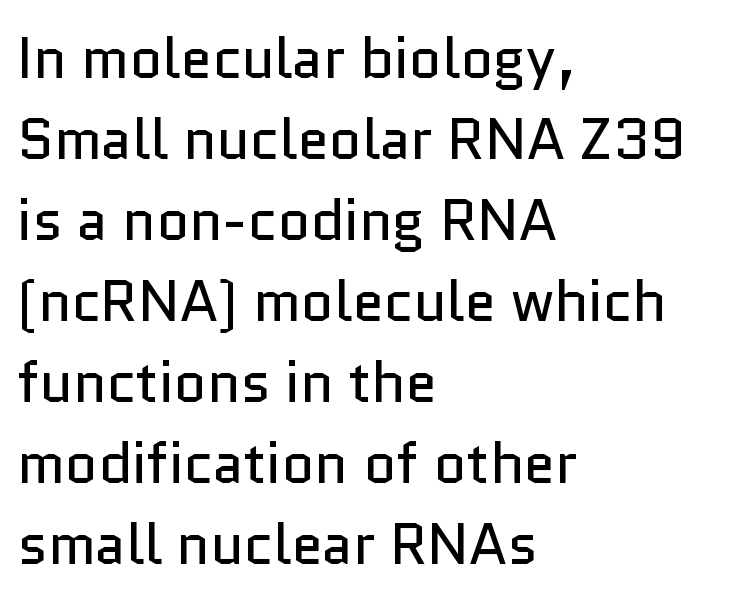
Look at the tracking — it's just the regular setting, nothing added. Rule under the text: the space is simply empty. Weight: regular or lighter. The designer went with a sans here, leaving each stem footless. These lines are set flush left with a ragged right edge.
